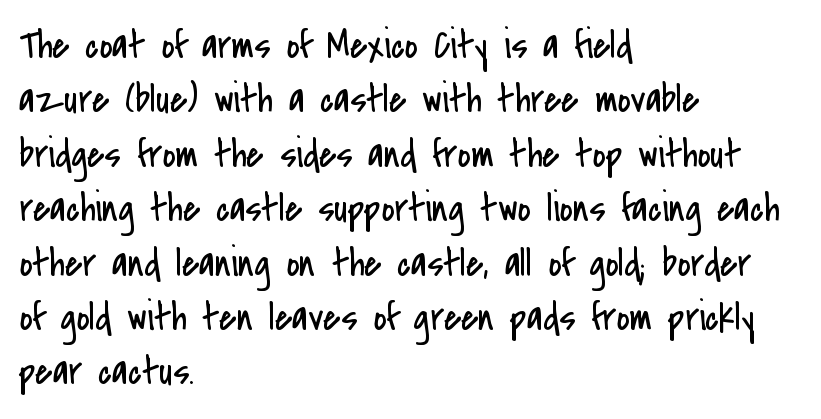
Q: Is the text bold? A: No.
Q: Is the text italic (slanted)? A: No, it is upright.
Q: Is the typeface a serif or a sans-serif typeface? A: Sans-serif.
Q: Is the text underlined? A: No.
Q: How is the paragraph aligned? A: Left-aligned.
Q: Is the spacing between letters normal or unusually wide? A: Normal.
Q: Is the spacing between lines tight, normal or loose? A: Normal.
Q: Width (condensed, normal, or wide)? A: Condensed.
Q: Stroke contrast? A: Low.
Q: x-height? A: Small.
Q: Monospaced? A: No.
